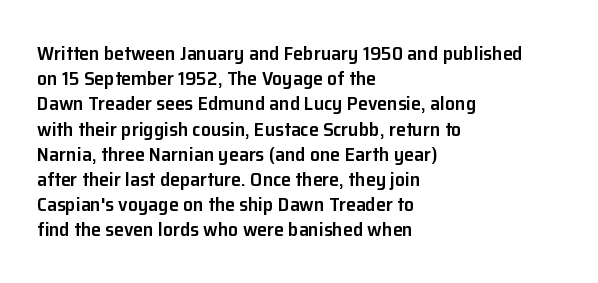
Caption: multi-line text, flush left, ragged right. Is the type bold? Partly — it's a semibold, heavier than regular but not fully bold. The rendering keeps characters at their native spacing. Is there any slant? The stems are plumb. Compared with typical paragraphs, the rows here are spaced about the same.
